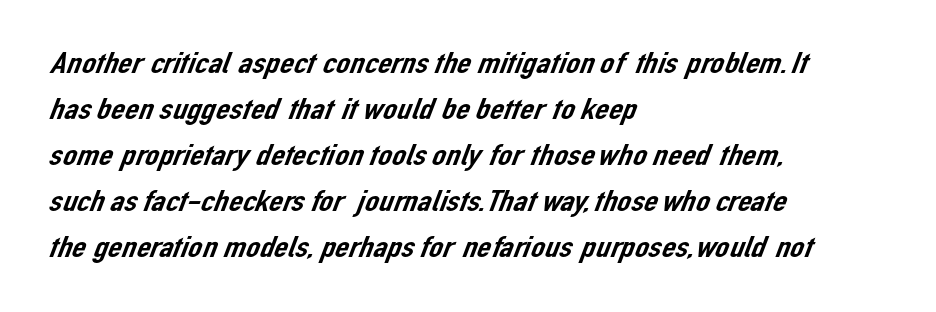
{"serif": "no", "width": "normal", "stroke_contrast": "low", "x_height": "medium", "monospaced": "no", "underline": "no", "align": "left", "line_spacing": "normal", "line_spacing_ratio": 1.48, "letter_spacing": "normal", "letter_spacing_em": 0.0, "glyph_px": 31}
